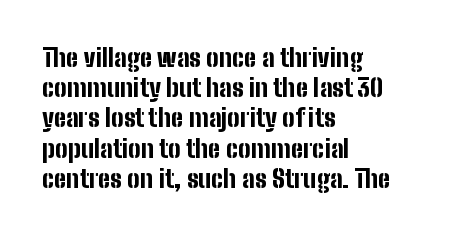
The passage shown is emphatically bold. The space directly below the letters is spotless. Tracking here is standard; glyphs follow each other at the usual distance. Where is the straight margin? On the left.
